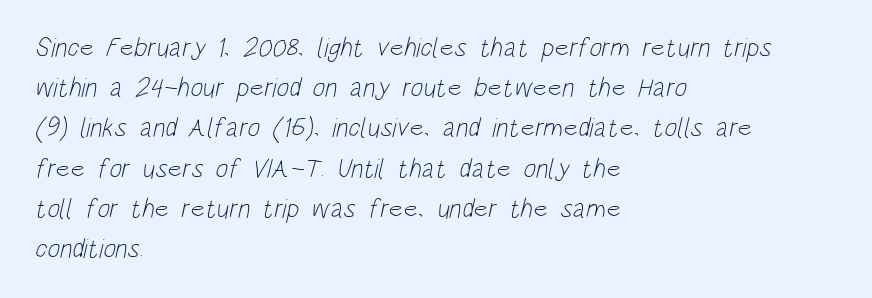
Q: Is the text bold? A: No.
Q: Is the text underlined? A: No.
Q: How is the paragraph aligned? A: Left-aligned.
Q: Is the spacing between letters normal or unusually wide? A: Normal.
Q: Is the spacing between lines tight, normal or loose? A: Normal.
